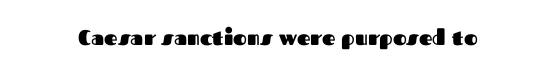
The image shows 21 px bold type, upright; set normal letter spacing, not underlined.
